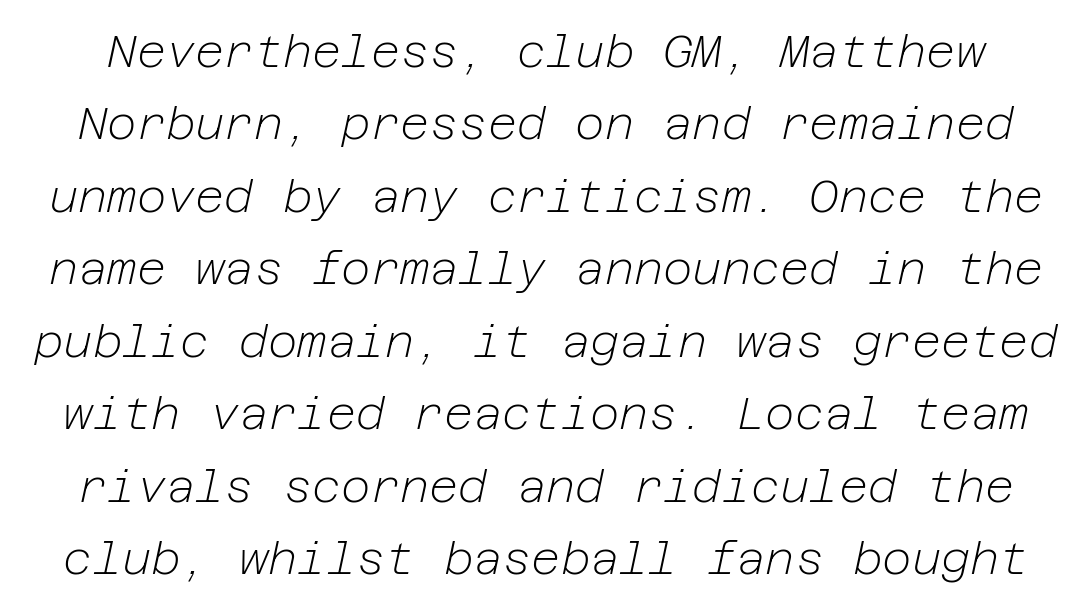
{"italic": "yes", "lean": "right", "slant_degrees": 12, "bold": "no", "weight": "light", "width": "normal", "stroke_contrast": "low", "x_height": "medium", "underline": "no", "line_spacing": "normal", "line_spacing_ratio": 1.61, "letter_spacing": "normal", "letter_spacing_em": 0.0, "glyph_px": 45}
